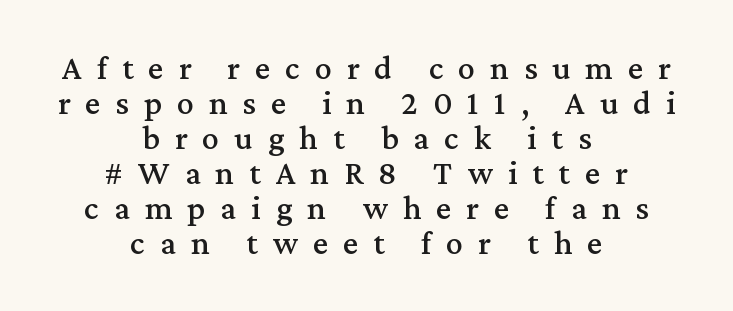
The space directly below the letters is spotless. Short note: letters widely spaced. Baseline-to-baseline distance is barely more than the letter height. Is this a fixed-width face? No — the glyphs have proportional, varying widths. Every row of glyphs is offset so its center matches the block's center.
